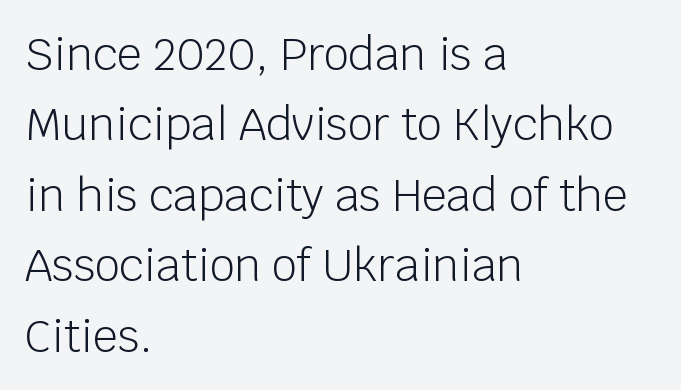
Q: Is the text bold? A: No.
Q: Is the text italic (slanted)? A: No, it is upright.
Q: Is the typeface a serif or a sans-serif typeface? A: Sans-serif.
Q: Is the text underlined? A: No.
Q: How is the paragraph aligned? A: Left-aligned.
Q: Is the spacing between letters normal or unusually wide? A: Normal.
Q: Is the spacing between lines tight, normal or loose? A: Normal.
Q: Width (condensed, normal, or wide)? A: Normal.
Q: Stroke contrast? A: Low.
Q: x-height? A: Large.
Q: Monospaced? A: No.
